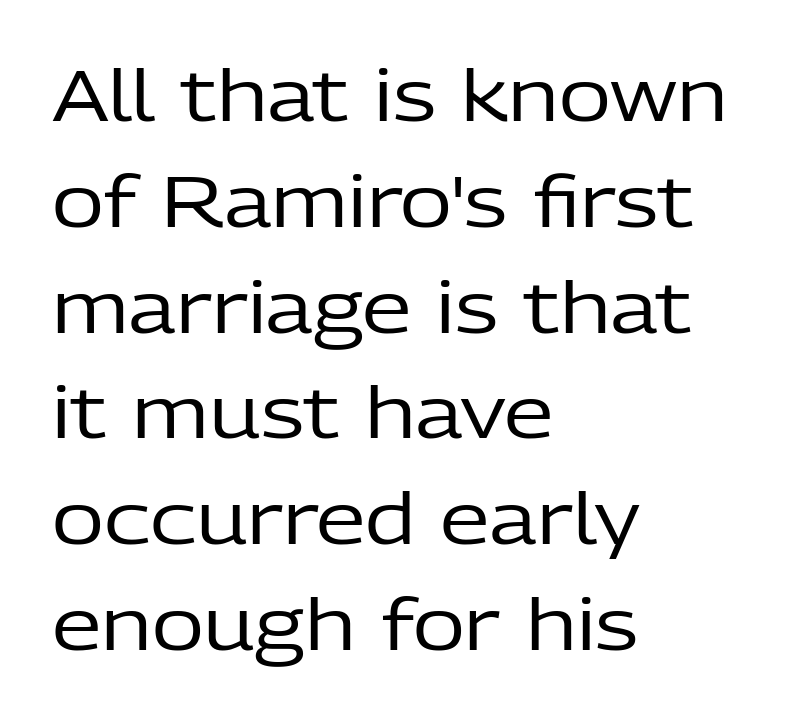
What kind of face is this? One without serifs — a sans. The passage shown stacks its lines at a standard gap. Spacing verdict: proportional, widths tailored to each character. Words float on clear page, feet unadorned. The passage shown has conventional tracking throughout. Italic? Not at all — the glyphs are vertical.
